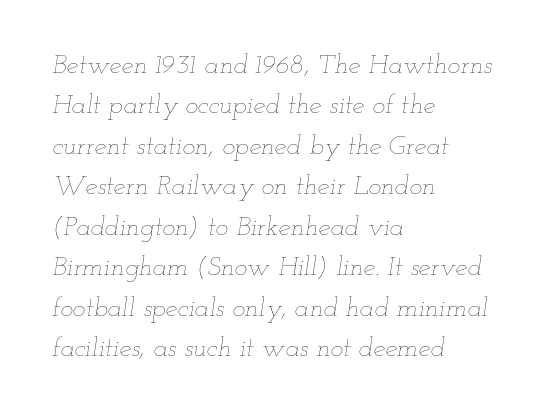
Q: Is the text bold? A: No.
Q: Is the text italic (slanted)? A: Yes, it leans right by about 12 degrees.
Q: Is the text underlined? A: No.
Q: How is the paragraph aligned? A: Left-aligned.
Q: Is the spacing between letters normal or unusually wide? A: Normal.
Q: Is the spacing between lines tight, normal or loose? A: Normal.
